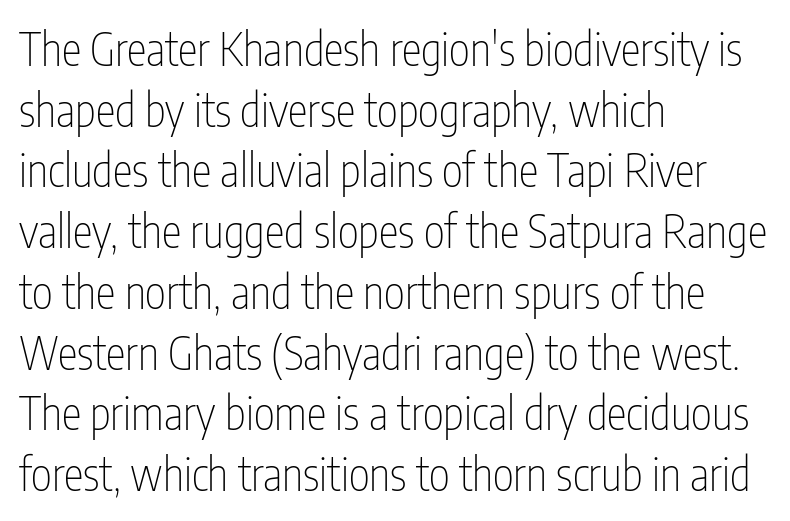
The image shows 45 px thin, condensed sans-serif type, upright; set left-aligned, normal line spacing (1.35x), normal letter spacing, not underlined; low stroke contrast and a medium x-height.
